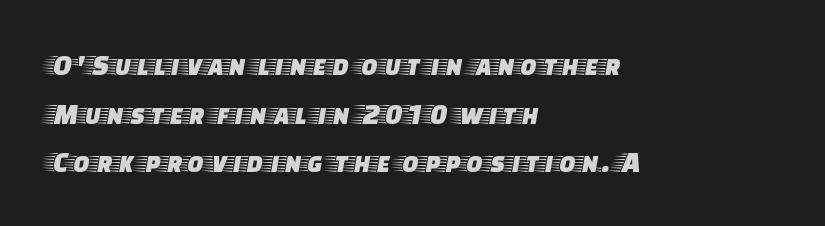
Look at the tracking — it's just the regular setting, nothing added. If you measured baseline to baseline, you'd find a middling distance. The letters advance in unequal steps, a hallmark of proportional type. Notice how the passage keeps a crisp vertical edge on the left only.
